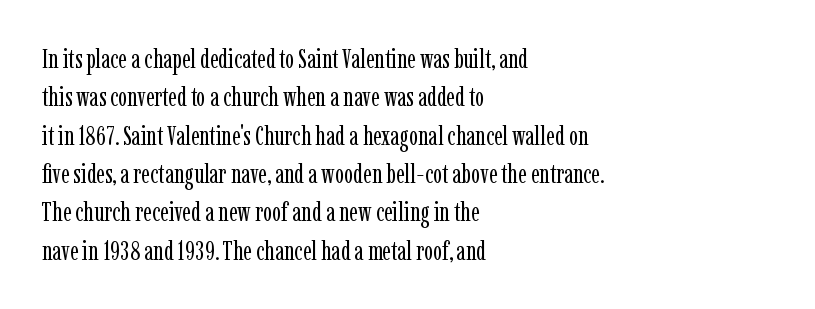
{"italic": "no", "bold": "no", "underline": "no", "align": "left", "line_spacing": "normal", "line_spacing_ratio": 1.42, "letter_spacing": "normal", "letter_spacing_em": 0.0, "glyph_px": 27}
